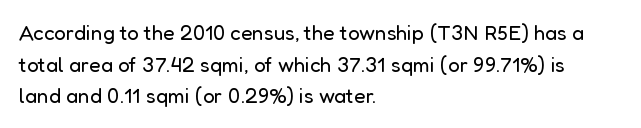
The image shows 21 px text type, upright; set left-aligned, normal line spacing (1.51x), normal letter spacing, not underlined.
